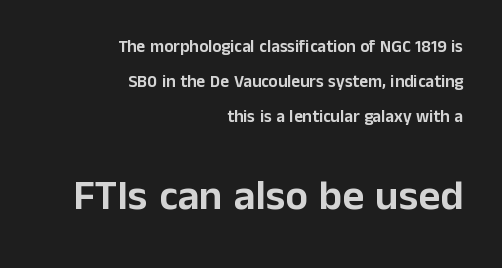
The image shows 42 px sans-serif type, upright; set right-aligned, loose line spacing (2.05x), normal letter spacing, not underlined; the second (bottom) block is 2.47x larger; low stroke contrast and a medium x-height.
